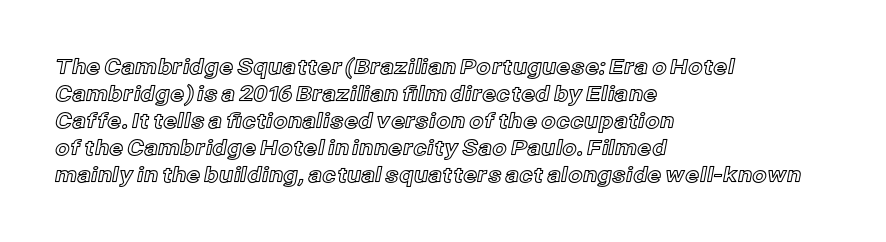
{"underline": "no", "align": "left", "line_spacing": "normal", "line_spacing_ratio": 1.28, "letter_spacing": "normal", "letter_spacing_em": 0.0, "glyph_px": 21}
